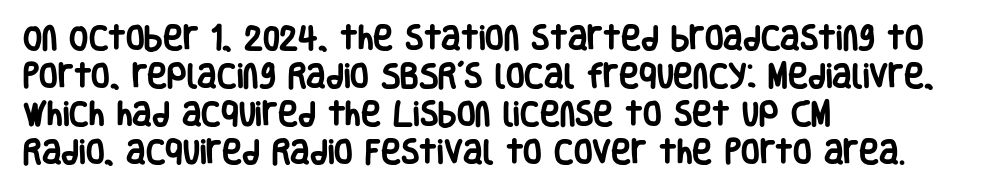
Q: Is the text bold? A: Yes.
Q: Is the text italic (slanted)? A: No, it is upright.
Q: Is the text underlined? A: No.
Q: How is the paragraph aligned? A: Left-aligned.
Q: Is the spacing between letters normal or unusually wide? A: Normal.
Q: Is the spacing between lines tight, normal or loose? A: Normal.
